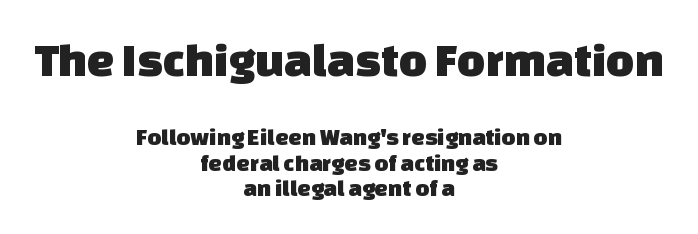
The image shows 49 px sans-serif type; set centered, tight line spacing (1.06x), normal letter spacing, not underlined; the first (top) block is 2.04x larger; low stroke contrast and a large x-height.
